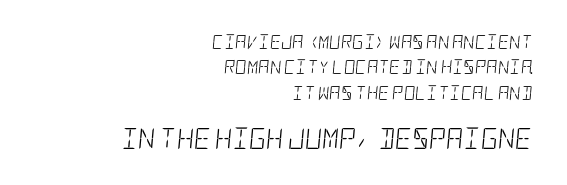
The image shows 21 px text type, italic (leaning right); set right-aligned, line spacing 1.82x, normal letter spacing, not underlined; the second (bottom) block is 1.5x larger.
